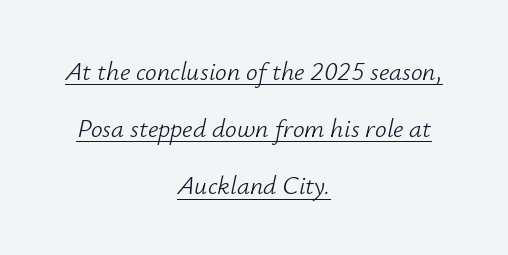
The glyphs look as if they've been sheared to an angle. Like a heading marked for emphasis, these lines bear an underscore. This sample uses plain, unmodified letter spacing. Notice the wide empty band between every row — that's loose leading.
